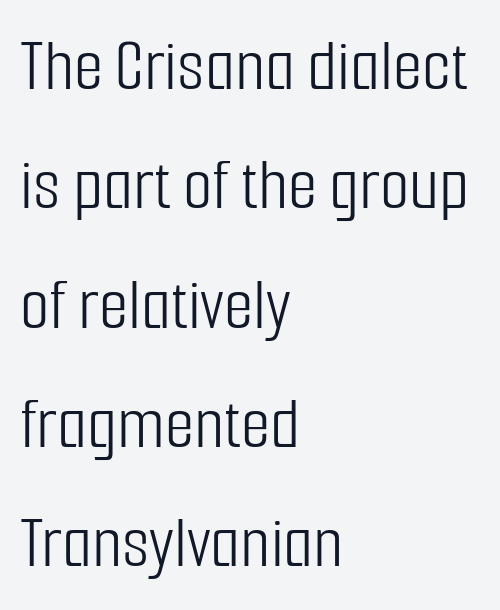
{"serif": "no", "italic": "no", "bold": "no", "weight": "light", "width": "condensed", "stroke_contrast": "low", "x_height": "medium", "monospaced": "no", "underline": "no", "align": "left", "line_spacing": "normal", "line_spacing_ratio": 1.57, "letter_spacing": "normal", "letter_spacing_em": 0.0, "glyph_px": 76}
